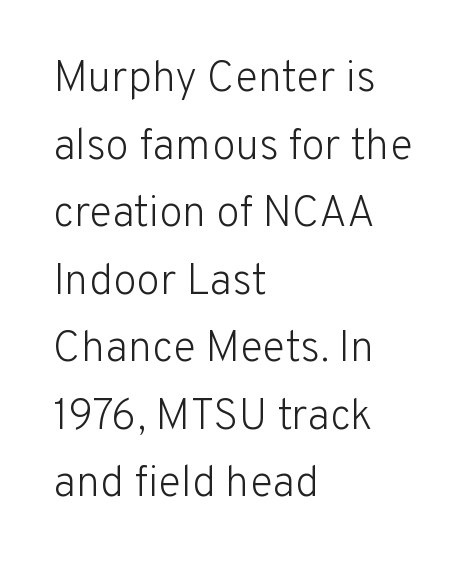
Q: Is the text bold? A: No.
Q: Is the text italic (slanted)? A: No, it is upright.
Q: Is the typeface a serif or a sans-serif typeface? A: Sans-serif.
Q: Is the text underlined? A: No.
Q: How is the paragraph aligned? A: Left-aligned.
Q: Is the spacing between letters normal or unusually wide? A: Normal.
Q: Is the spacing between lines tight, normal or loose? A: Normal.
Q: Width (condensed, normal, or wide)? A: Normal.
Q: Stroke contrast? A: Low.
Q: x-height? A: Medium.
Q: Monospaced? A: No.
